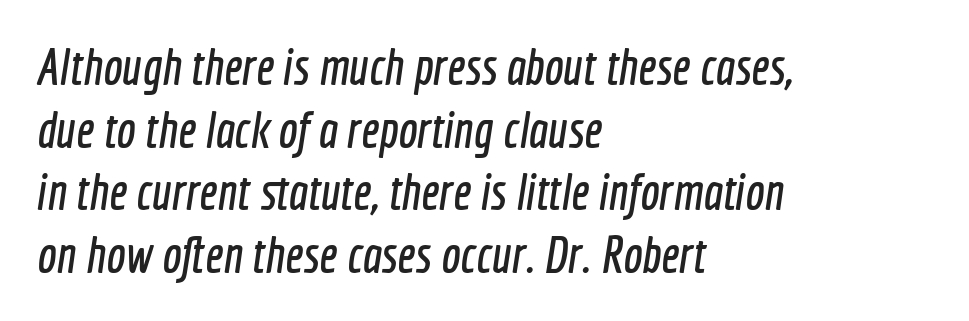
Q: Is the typeface a serif or a sans-serif typeface? A: Sans-serif.
Q: Is the text underlined? A: No.
Q: How is the paragraph aligned? A: Left-aligned.
Q: Is the spacing between letters normal or unusually wide? A: Normal.
Q: Width (condensed, normal, or wide)? A: Condensed.
Q: x-height? A: Medium.
Q: Monospaced? A: No.
